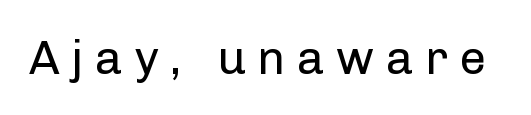
Q: Is the text bold? A: No.
Q: Is the text italic (slanted)? A: No, it is upright.
Q: Is the typeface a serif or a sans-serif typeface? A: Sans-serif.
Q: Is the text underlined? A: No.
Q: Is the spacing between letters normal or unusually wide? A: Unusually wide.
Q: Width (condensed, normal, or wide)? A: Normal.
Q: Stroke contrast? A: Low.
Q: x-height? A: Medium.
Q: Monospaced? A: No.
